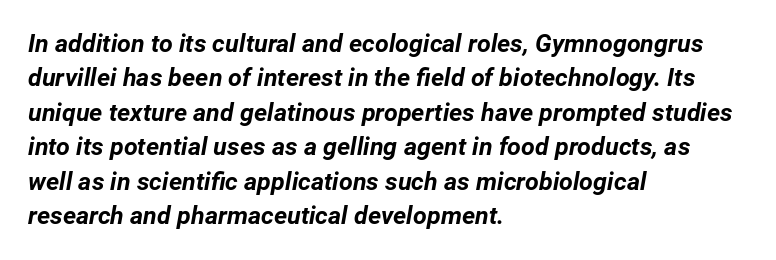
Q: Is the text bold? A: Yes.
Q: Is the text italic (slanted)? A: Yes, it leans right by about 12 degrees.
Q: Is the text underlined? A: No.
Q: How is the paragraph aligned? A: Left-aligned.
Q: Is the spacing between letters normal or unusually wide? A: Normal.
Q: Is the spacing between lines tight, normal or loose? A: Normal.
